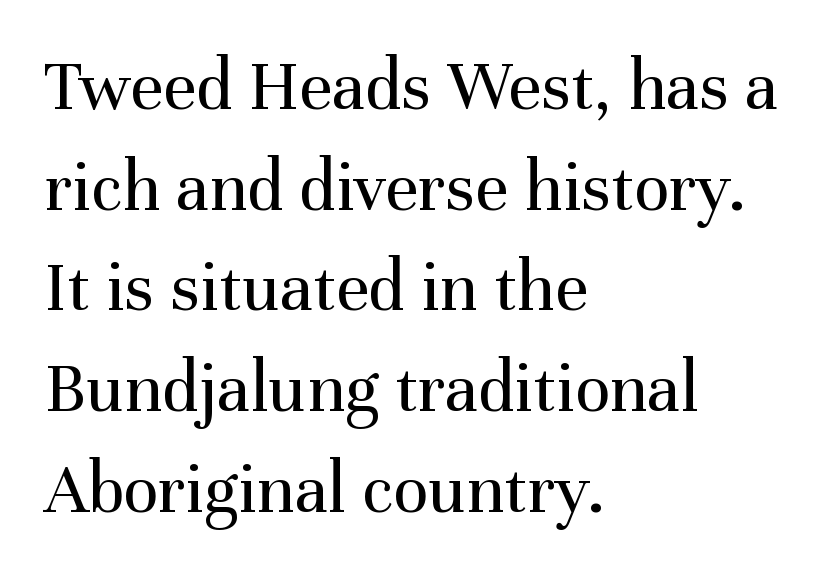
The image shows 73 px regular-weight serif type, upright; set left-aligned, normal line spacing (1.38x), normal letter spacing, not underlined; medium stroke contrast and a medium x-height.
